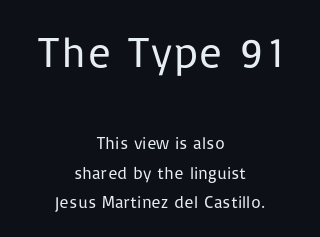
{"serif": "no", "italic": "no", "bold": "no", "weight": "regular", "width": "normal", "stroke_contrast": "low", "x_height": "medium", "monospaced": "no", "underline": "no", "align": "center", "line_spacing_ratio": 1.72, "letter_spacing": "normal", "letter_spacing_em": 0.0, "larger_block": "first", "size_ratio": 2.53, "glyph_px": 43}
